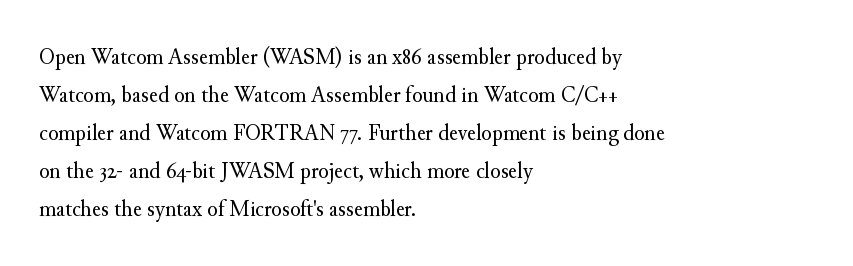
{"italic": "no", "bold": "no", "underline": "no", "align": "left", "line_spacing": "normal", "line_spacing_ratio": 1.58, "letter_spacing": "normal", "letter_spacing_em": 0.0, "glyph_px": 24}
